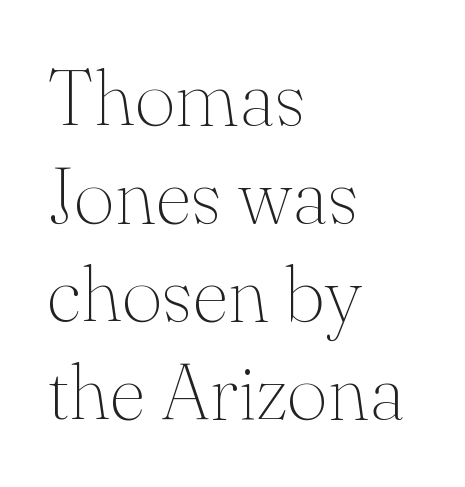
The image shows 79 px thin serif type, upright; set left-aligned, line spacing 1.24x, normal letter spacing, not underlined; medium stroke contrast and a small x-height.
